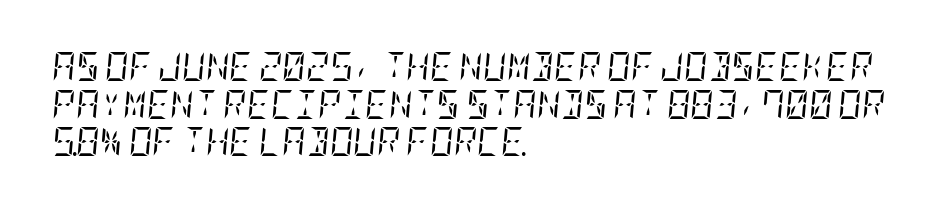
{"serif": "yes", "italic": "yes", "lean": "right", "slant_degrees": 5, "bold": "no", "weight": "regular", "width": "condensed", "stroke_contrast": "low", "x_height": "large", "underline": "no", "align": "left", "line_spacing": "normal", "line_spacing_ratio": 1.3, "letter_spacing": "normal", "letter_spacing_em": 0.0, "glyph_px": 29}
